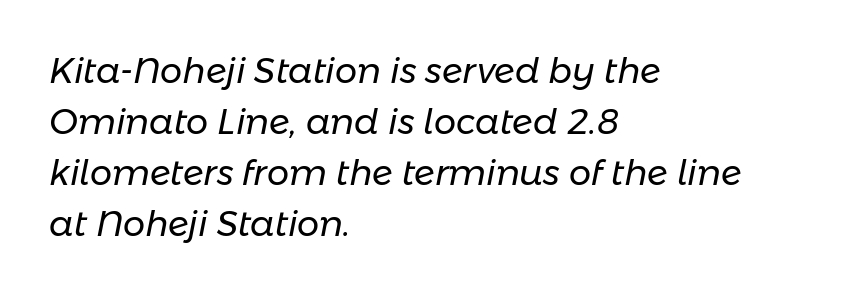
The ragged edge is on the right, which tells us the setting is flush left. Spacing verdict: proportional, widths tailored to each character. The line texture is even and compact thanks to regular tracking. Quick note: interline space is typical. Vertical stems look standard width or narrower in stroke.
